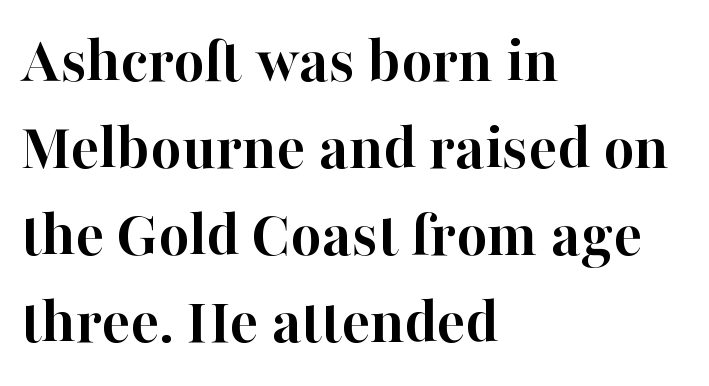
Spacing verdict: proportional, widths tailored to each character. Typeset ragged right — the left edge is the straight one. This rendering features lettering with no underline. The gaps between neighbouring characters are ordinary and unremarkable. Classification — serif.
